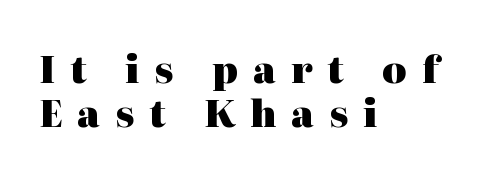
The image shows 37 px heavy serif type, upright; set left-aligned, line spacing 1.18x, unusually wide letter spacing (+0.41 em), not underlined; high stroke contrast and a medium x-height.
